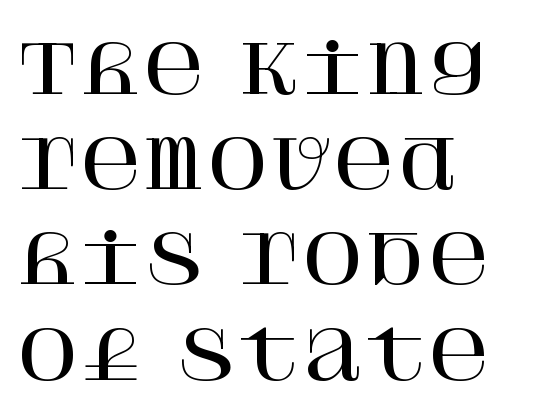
{"serif": "yes", "italic": "no", "width": "normal", "stroke_contrast": "high", "x_height": "large", "underline": "no", "align": "left", "line_spacing": "normal", "line_spacing_ratio": 1.4, "letter_spacing": "normal", "letter_spacing_em": 0.0, "glyph_px": 68}
